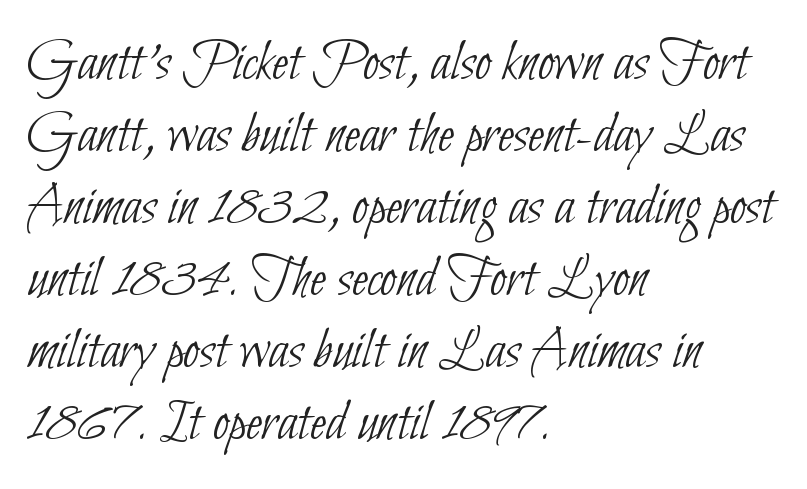
{"serif": "no", "bold": "no", "weight": "thin", "width": "condensed", "stroke_contrast": "low", "x_height": "small", "monospaced": "no", "underline": "no", "align": "left", "line_spacing_ratio": 1.22, "letter_spacing": "normal", "letter_spacing_em": 0.0, "glyph_px": 59}
